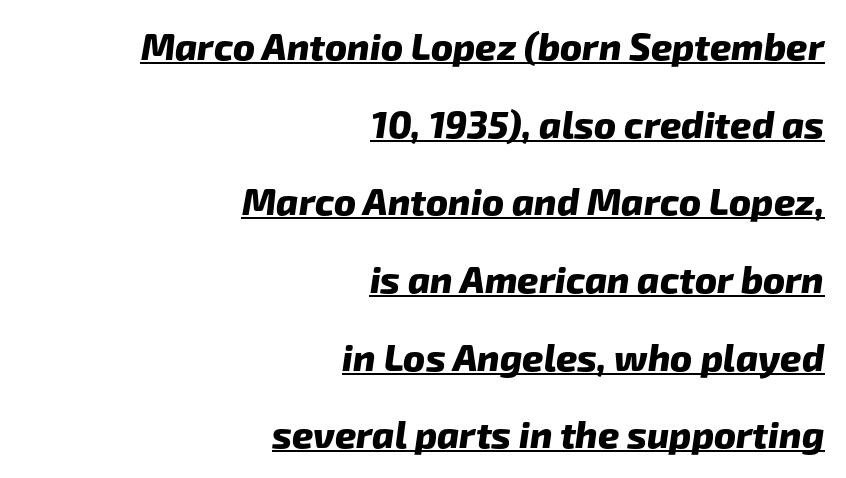
Q: Is the text bold? A: Yes.
Q: Is the typeface a serif or a sans-serif typeface? A: Sans-serif.
Q: Is the text underlined? A: Yes.
Q: How is the paragraph aligned? A: Right-aligned.
Q: Is the spacing between letters normal or unusually wide? A: Normal.
Q: Is the spacing between lines tight, normal or loose? A: Loose.
Q: Width (condensed, normal, or wide)? A: Normal.
Q: Stroke contrast? A: Low.
Q: x-height? A: Medium.
Q: Monospaced? A: No.
